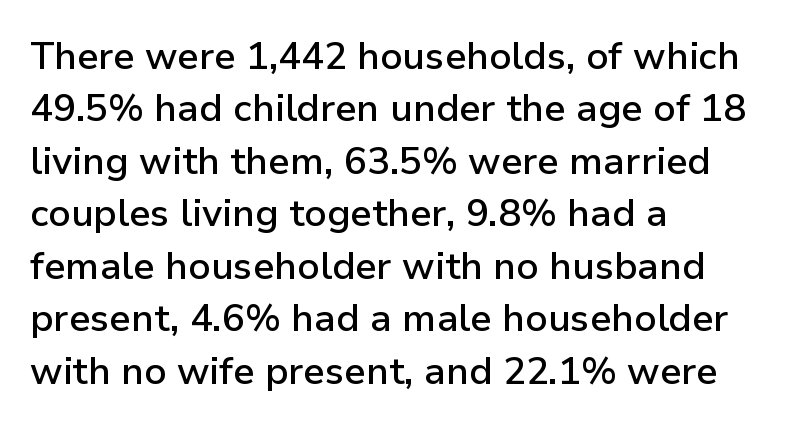
Q: Is the text bold? A: Semi-bold.
Q: Is the text italic (slanted)? A: No, it is upright.
Q: Is the typeface a serif or a sans-serif typeface? A: Sans-serif.
Q: Is the text underlined? A: No.
Q: How is the paragraph aligned? A: Left-aligned.
Q: Is the spacing between letters normal or unusually wide? A: Normal.
Q: Is the spacing between lines tight, normal or loose? A: Normal.
Q: Width (condensed, normal, or wide)? A: Normal.
Q: Stroke contrast? A: Low.
Q: x-height? A: Medium.
Q: Monospaced? A: No.
